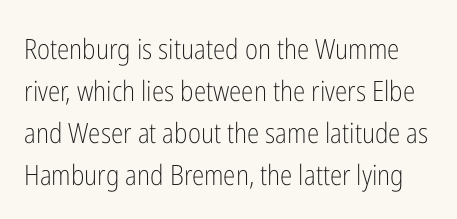
{"serif": "no", "italic": "no", "bold": "no", "weight": "light", "width": "condensed", "stroke_contrast": "low", "x_height": "medium", "monospaced": "no", "underline": "no", "line_spacing": "normal", "line_spacing_ratio": 1.5, "letter_spacing": "normal", "letter_spacing_em": 0.0, "glyph_px": 28}
